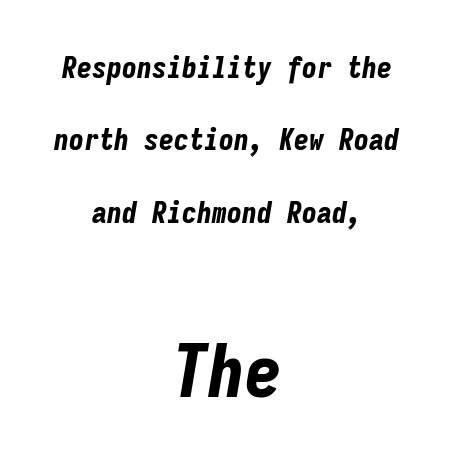
The image shows 74 px bold, condensed type, italic (leaning right), monospaced; set centered, loose line spacing (2.41x), normal letter spacing, not underlined; the second (bottom) block is 2.47x larger; low stroke contrast and a medium x-height.
